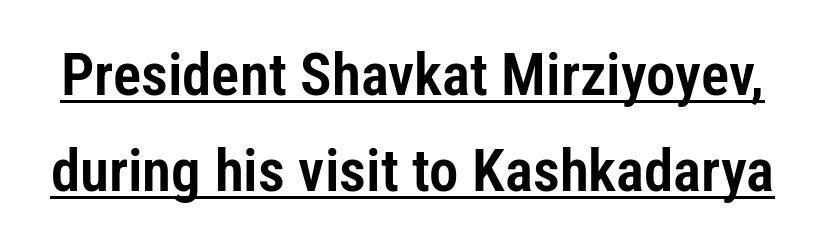
Is this a sans? Yes — the strokes have no serifs. Quick note: underline on. Proportional: the letters do not fall into vertical columns. These lines sit exactly where default settings would place them. Glyph-to-glyph distance matches everyday printed text. Designer's note — italics off, roman on.
